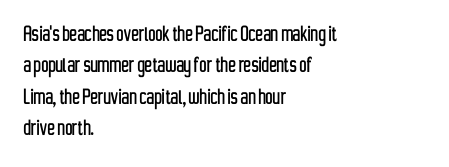
The space directly below the letters is spotless. Whoever set this chose a conventional vertical rhythm. The typesetter chose a ragged-right arrangement here. Posture: straight, roman, zero tilt. Standard letterfit; no display-style spreading of the glyphs.
